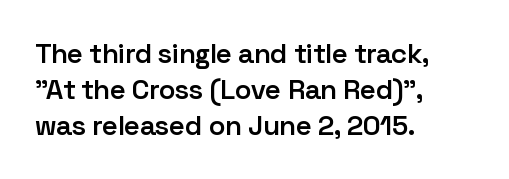
Observe the absence of serifs on each vertical stroke in this sample. The foot of each line stays bare and open. What weight is shown? A semibold, between regular and bold. Line spacing here is normal.
